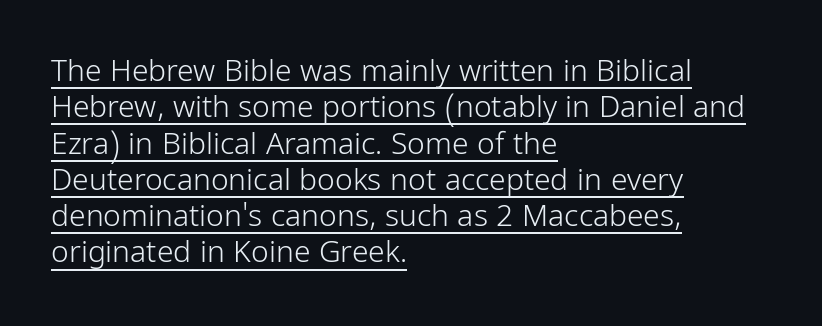
Q: Is the text bold? A: No.
Q: Is the text italic (slanted)? A: No, it is upright.
Q: Is the typeface a serif or a sans-serif typeface? A: Sans-serif.
Q: Is the text underlined? A: Yes.
Q: How is the paragraph aligned? A: Left-aligned.
Q: Is the spacing between letters normal or unusually wide? A: Normal.
Q: Width (condensed, normal, or wide)? A: Condensed.
Q: Stroke contrast? A: Low.
Q: x-height? A: Medium.
Q: Monospaced? A: No.
